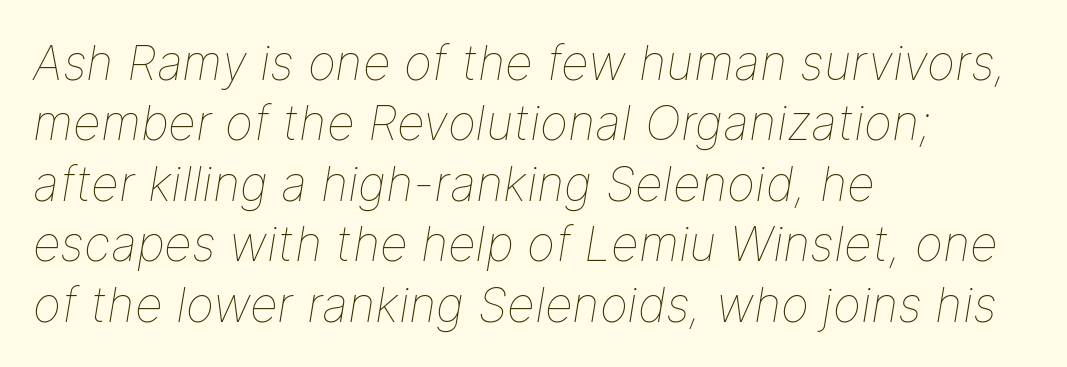
Q: Is the text bold? A: No.
Q: Is the text italic (slanted)? A: Yes, it leans right by about 9 degrees.
Q: Is the text underlined? A: No.
Q: How is the paragraph aligned? A: Left-aligned.
Q: Is the spacing between letters normal or unusually wide? A: Normal.
Q: Is the spacing between lines tight, normal or loose? A: Normal.
Q: Width (condensed, normal, or wide)? A: Normal.
Q: Stroke contrast? A: Low.
Q: x-height? A: Medium.
Q: Monospaced? A: No.
